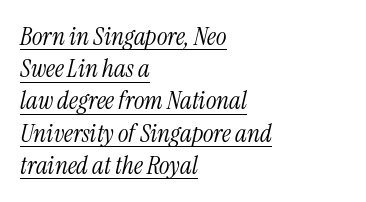
{"italic": "yes", "lean": "right", "slant_degrees": 13, "bold": "no", "underline": "yes", "align": "left", "line_spacing": "normal", "line_spacing_ratio": 1.29, "letter_spacing": "normal", "letter_spacing_em": 0.0, "glyph_px": 25}
